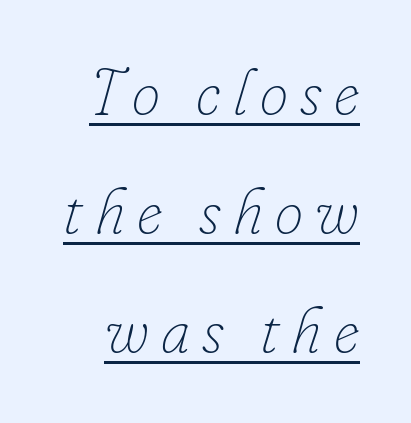
The image shows 64 px thin type, italic (leaning right); set line spacing 1.86x, underlined; low stroke contrast and a small x-height.
